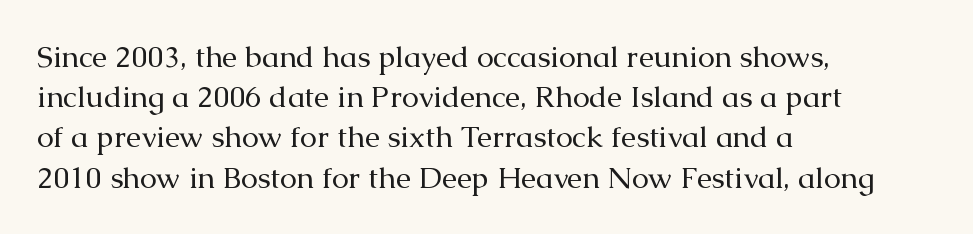
{"serif": "yes", "italic": "no", "bold": "no", "weight": "regular", "width": "normal", "stroke_contrast": "medium", "x_height": "medium", "monospaced": "no", "underline": "no", "align": "left", "line_spacing": "normal", "line_spacing_ratio": 1.34, "letter_spacing": "normal", "letter_spacing_em": 0.0, "glyph_px": 30}
